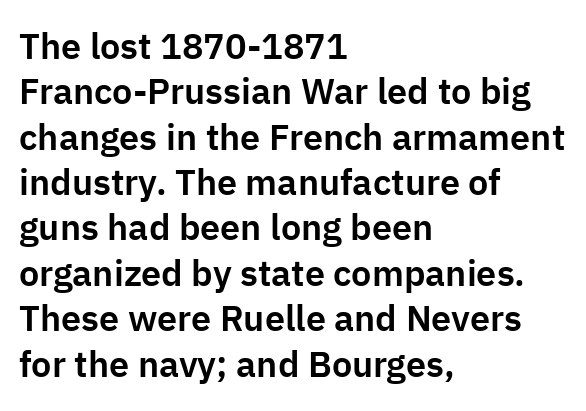
{"serif": "no", "italic": "no", "width": "normal", "stroke_contrast": "low", "x_height": "medium", "monospaced": "no", "underline": "no", "align": "left", "line_spacing": "normal", "line_spacing_ratio": 1.26, "letter_spacing": "normal", "letter_spacing_em": 0.0, "glyph_px": 36}
